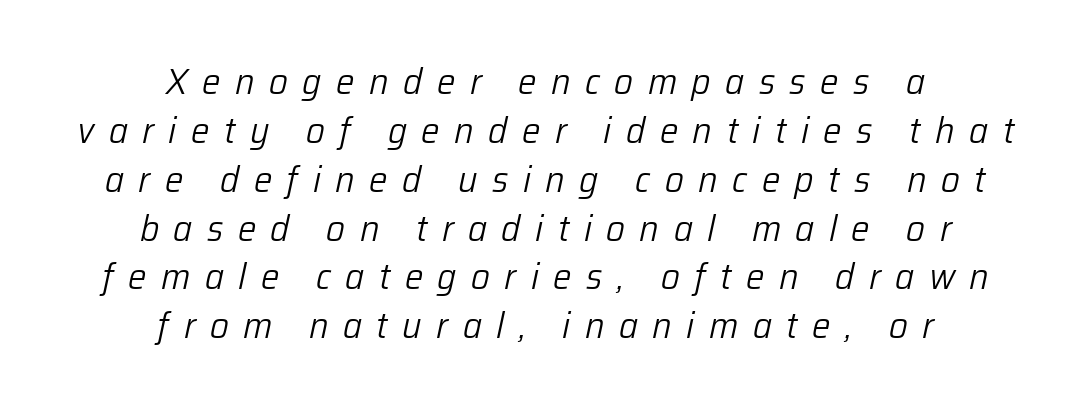
Q: Is the text bold? A: No.
Q: Is the text italic (slanted)? A: Yes, it leans right by about 12 degrees.
Q: Is the text underlined? A: No.
Q: How is the paragraph aligned? A: Centered.
Q: Is the spacing between letters normal or unusually wide? A: Unusually wide.
Q: Is the spacing between lines tight, normal or loose? A: Normal.
Q: Width (condensed, normal, or wide)? A: Normal.
Q: Stroke contrast? A: Low.
Q: x-height? A: Medium.
Q: Monospaced? A: No.
